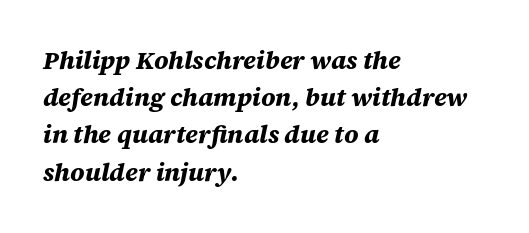
The image shows 25 px bold type, italic (leaning right); set left-aligned, normal line spacing (1.49x), normal letter spacing, not underlined.
